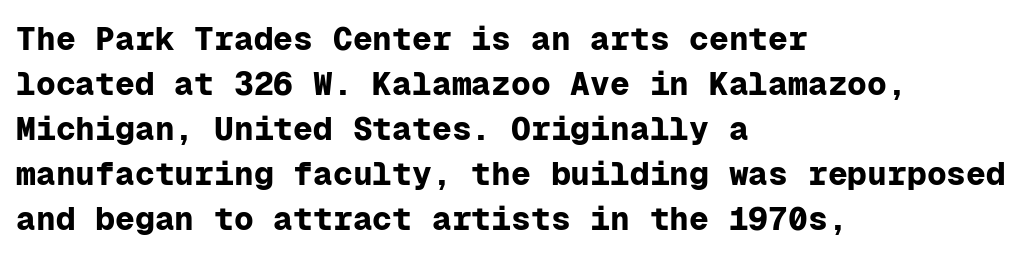
{"serif": "no", "italic": "no", "bold": "yes", "weight": "bold", "width": "normal", "stroke_contrast": "low", "x_height": "medium", "monospaced": "yes", "underline": "no", "align": "left", "line_spacing": "normal", "line_spacing_ratio": 1.36, "letter_spacing": "normal", "letter_spacing_em": 0.0, "glyph_px": 33}
